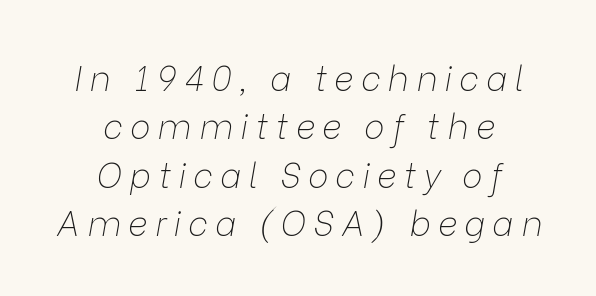
You can tell it's italic because the verticals aren't actually vertical. Stems here are at most as thick as an everyday book face. The passage shown has open, widely tracked lettering throughout. A typesetter would call this proportional, since set widths differ per character.
